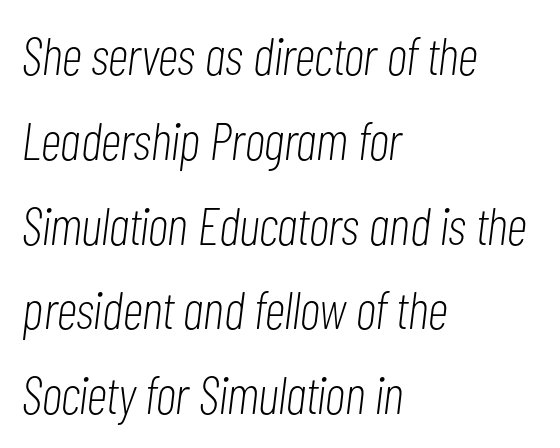
The text carries the slant typical of an italic or oblique font. Descender tails drop into unmarked territory. Stroke mass is kept to a normal reading level or below. Note the varied advance widths — an 'i' is clearly narrower than an 'm'.
